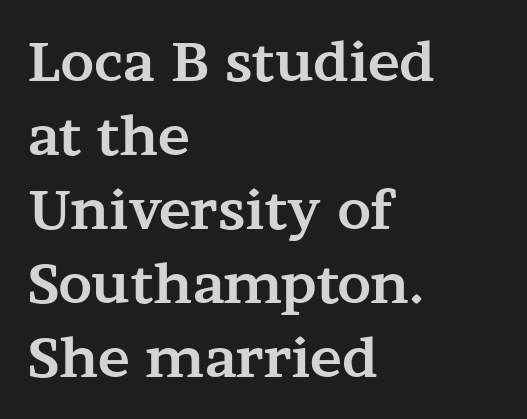
{"serif": "yes", "italic": "no", "bold": "yes", "weight": "bold", "width": "wide", "stroke_contrast": "medium", "x_height": "medium", "monospaced": "no", "underline": "no", "align": "left", "line_spacing": "normal", "line_spacing_ratio": 1.37, "letter_spacing": "normal", "letter_spacing_em": 0.0, "glyph_px": 54}
